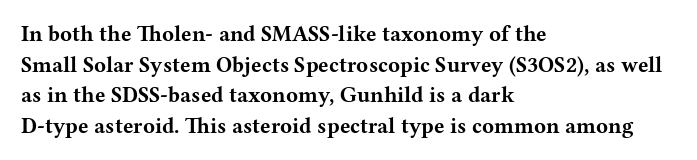
Q: Is the text bold? A: Yes.
Q: Is the text italic (slanted)? A: No, it is upright.
Q: Is the text underlined? A: No.
Q: How is the paragraph aligned? A: Left-aligned.
Q: Is the spacing between letters normal or unusually wide? A: Normal.
Q: Is the spacing between lines tight, normal or loose? A: Normal.
